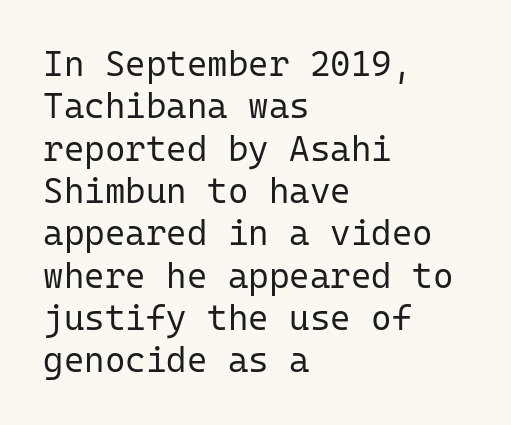
Q: Is the text bold? A: No.
Q: Is the text italic (slanted)? A: No, it is upright.
Q: Is the typeface a serif or a sans-serif typeface? A: Sans-serif.
Q: Is the text underlined? A: No.
Q: How is the paragraph aligned? A: Left-aligned.
Q: Is the spacing between letters normal or unusually wide? A: Normal.
Q: Width (condensed, normal, or wide)? A: Normal.
Q: Stroke contrast? A: Low.
Q: x-height? A: Medium.
Q: Monospaced? A: Yes.
